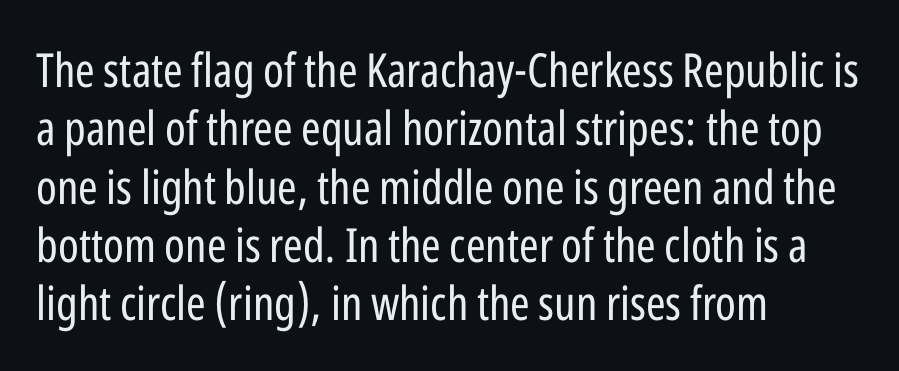
The image shows 47 px regular-weight, condensed sans-serif type, upright; set left-aligned, line spacing 1.24x, normal letter spacing, not underlined; low stroke contrast and a medium x-height.
